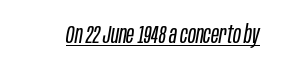
Think standard paragraph weight, or any step lighter than that. Notice how the stems are inclined rather than vertical — that's the hallmark of italics. The letters sit at their default tracking, neither squeezed nor spread. Check the space under the baseline: a stroke is drawn there.
